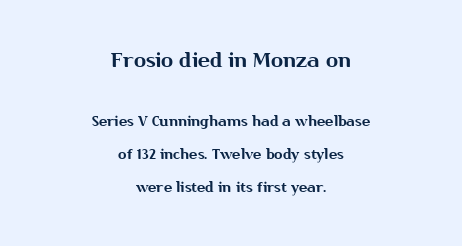
Spacing between characters is what you'd get straight out of the box. Italic? Not at all — the glyphs are vertical. Compared with typical paragraphs, the rows here are farther apart. Block one is the big one; block two sits smaller underneath.
